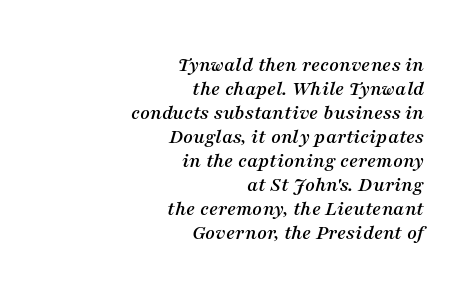
Q: Is the text italic (slanted)? A: Yes, it leans right by about 16 degrees.
Q: Is the text underlined? A: No.
Q: How is the paragraph aligned? A: Right-aligned.
Q: Is the spacing between letters normal or unusually wide? A: Normal.
Q: Is the spacing between lines tight, normal or loose? A: Tight.
